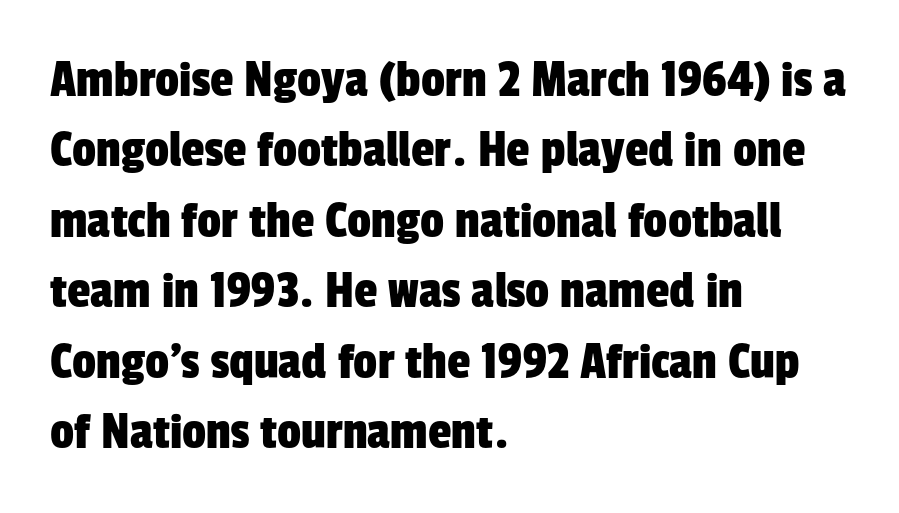
Typographically, this falls in the sans-serif category. Plain, unruled lines of type. Varying glyph widths throughout — classic text-font behaviour. Is there much room between lines? A standard amount, neither cramped nor airy. Compared with a centered layout, this one pins lines to the left instead. Standard letterfit; no display-style spreading of the glyphs.
